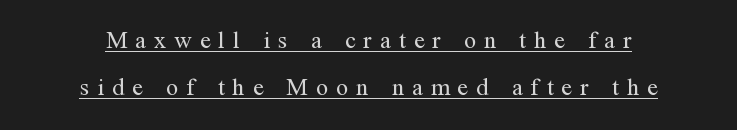
{"italic": "no", "bold": "no", "underline": "yes", "align": "center", "line_spacing": "loose", "line_spacing_ratio": 1.95, "letter_spacing": "wide", "letter_spacing_em": 0.34, "glyph_px": 24}
